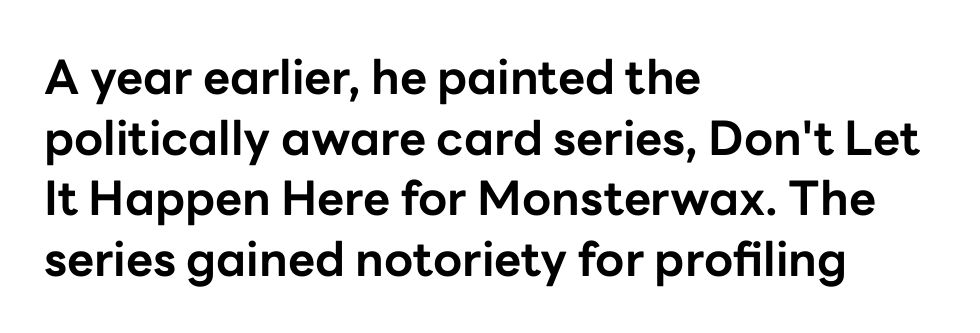
Q: Is the text bold? A: Yes.
Q: Is the text italic (slanted)? A: No, it is upright.
Q: Is the typeface a serif or a sans-serif typeface? A: Sans-serif.
Q: Is the text underlined? A: No.
Q: How is the paragraph aligned? A: Left-aligned.
Q: Is the spacing between letters normal or unusually wide? A: Normal.
Q: Is the spacing between lines tight, normal or loose? A: Normal.
Q: Width (condensed, normal, or wide)? A: Normal.
Q: Stroke contrast? A: Low.
Q: x-height? A: Medium.
Q: Monospaced? A: No.
